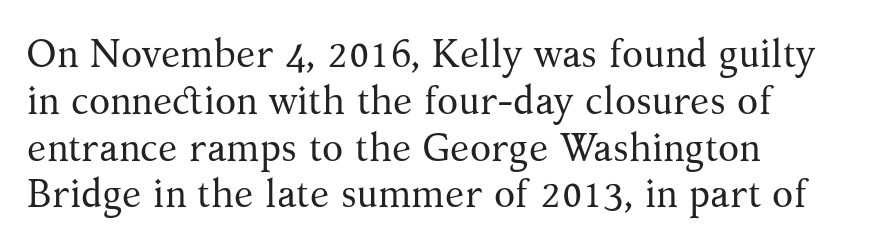
{"serif": "yes", "italic": "no", "bold": "no", "weight": "regular", "width": "normal", "stroke_contrast": "medium", "x_height": "medium", "monospaced": "no", "underline": "no", "align": "left", "line_spacing_ratio": 1.2, "letter_spacing": "normal", "letter_spacing_em": 0.0, "glyph_px": 39}
